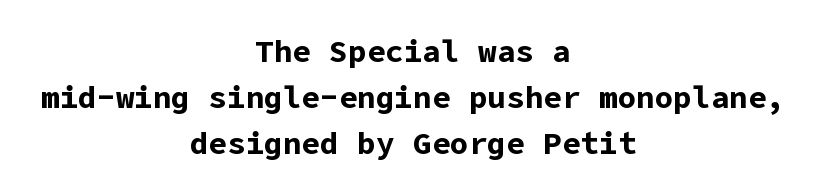
Q: Is the text bold? A: Yes.
Q: Is the text italic (slanted)? A: No, it is upright.
Q: Is the typeface a serif or a sans-serif typeface? A: Sans-serif.
Q: Is the text underlined? A: No.
Q: How is the paragraph aligned? A: Centered.
Q: Is the spacing between letters normal or unusually wide? A: Normal.
Q: Is the spacing between lines tight, normal or loose? A: Normal.
Q: Width (condensed, normal, or wide)? A: Normal.
Q: Stroke contrast? A: Low.
Q: x-height? A: Medium.
